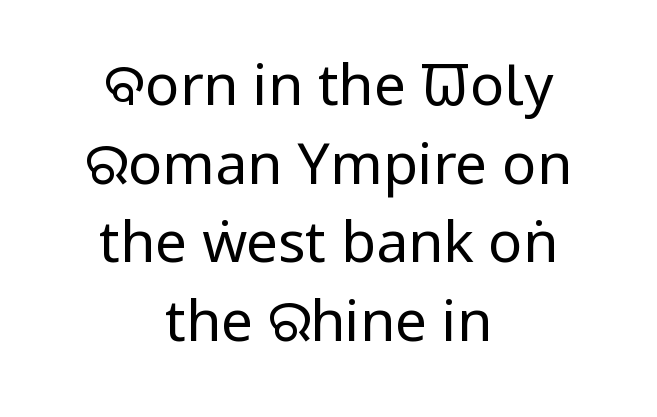
The image shows 57 px regular-weight, condensed sans-serif type, upright; set centered, normal line spacing (1.38x), normal letter spacing, not underlined; low stroke contrast and a large x-height.
